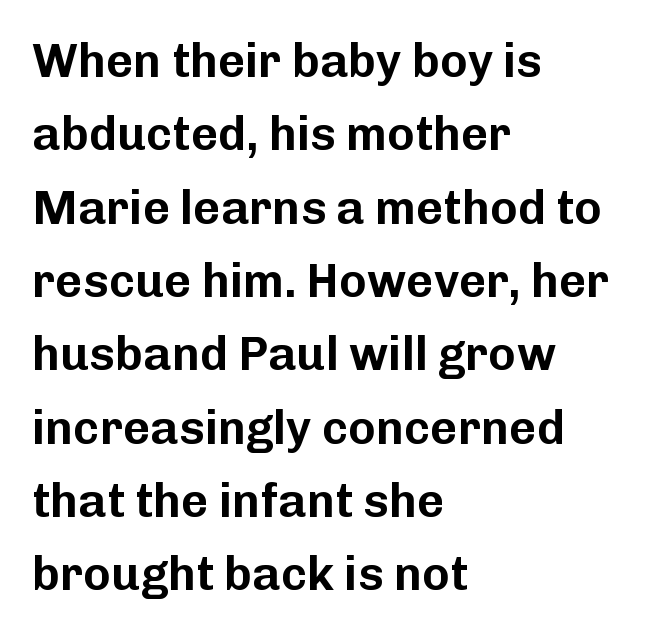
Q: Is the text italic (slanted)? A: No, it is upright.
Q: Is the typeface a serif or a sans-serif typeface? A: Sans-serif.
Q: Is the text underlined? A: No.
Q: How is the paragraph aligned? A: Left-aligned.
Q: Is the spacing between letters normal or unusually wide? A: Normal.
Q: Is the spacing between lines tight, normal or loose? A: Normal.
Q: Width (condensed, normal, or wide)? A: Normal.
Q: Stroke contrast? A: Low.
Q: x-height? A: Medium.
Q: Monospaced? A: No.
